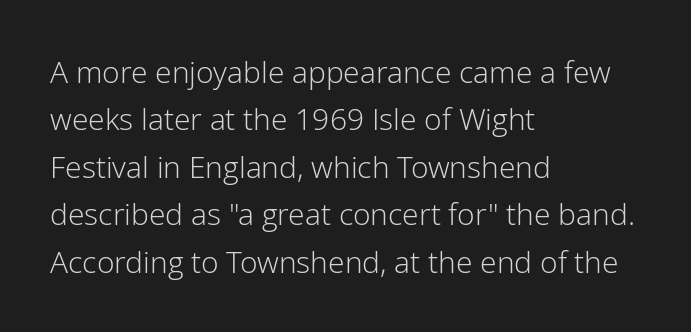
Ordinary non-slanted type is in use. Horizontal alignment here is leftward, the default for most running prose. Vertical spacing — default. Stems here are at most as thick as an everyday book face. The letters sit at their default tracking, neither squeezed nor spread. The designer went with a sans here, leaving each stem footless.
